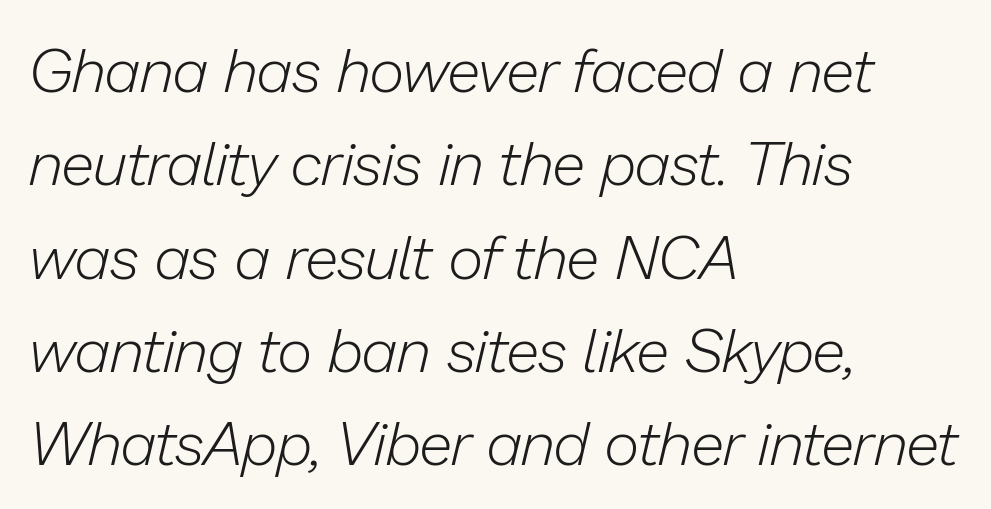
The image shows 61 px light type, italic (leaning right); set left-aligned, normal line spacing (1.53x), normal letter spacing, not underlined; low stroke contrast and a medium x-height.
